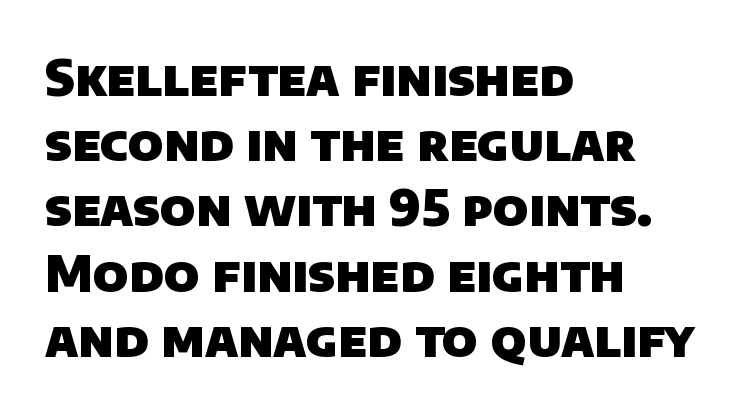
The image shows 49 px heavy sans-serif type; set left-aligned, normal line spacing (1.33x), normal letter spacing, not underlined; low stroke contrast and a large x-height.
